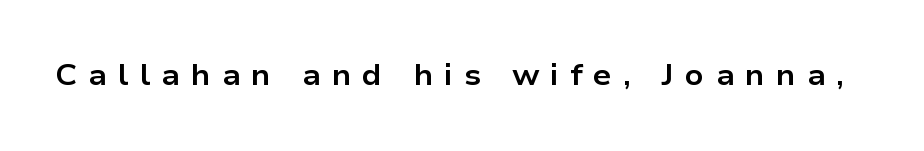
{"serif": "no", "italic": "no", "bold": "yes", "weight": "bold", "width": "wide", "stroke_contrast": "low", "x_height": "medium", "monospaced": "no", "underline": "no", "letter_spacing": "wide", "letter_spacing_em": 0.38, "glyph_px": 29}
